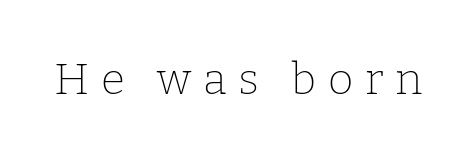
The image shows 44 px thin serif type, upright; set unusually wide letter spacing (+0.26 em), not underlined; low stroke contrast and a medium x-height.
